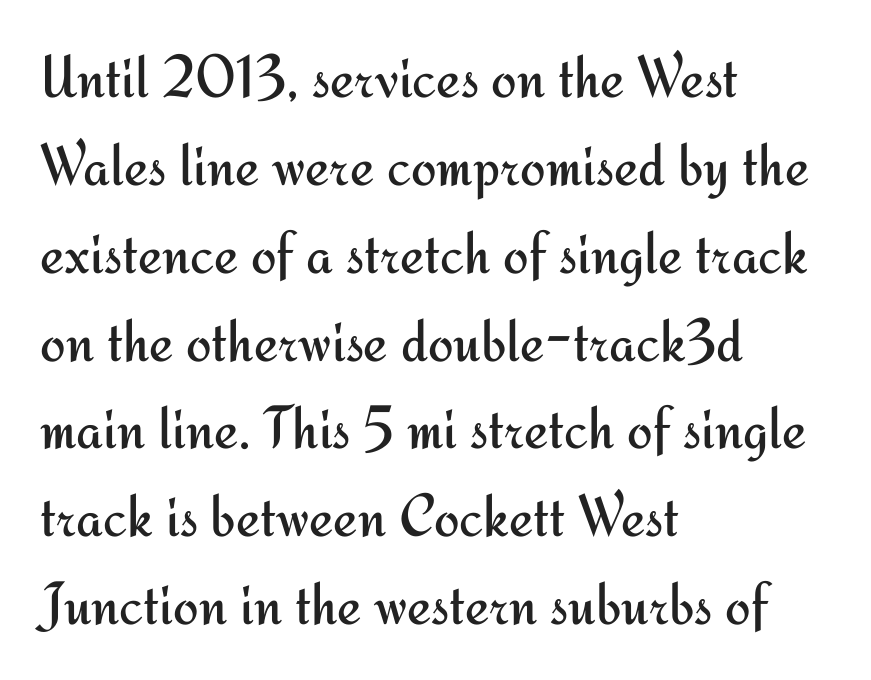
The image shows 61 px regular-weight sans-serif type, upright; set left-aligned, normal line spacing (1.44x), normal letter spacing, not underlined; medium stroke contrast and a small x-height.
